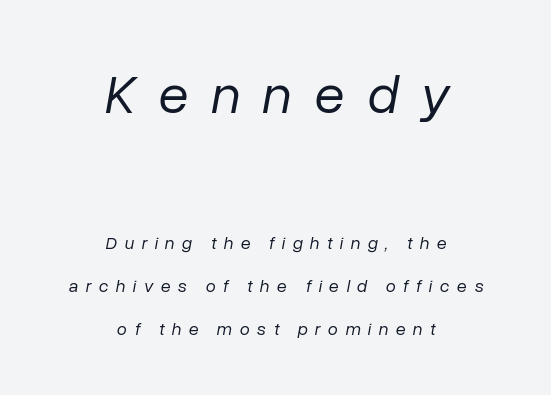
Q: Is the text bold? A: No.
Q: Is the text italic (slanted)? A: Yes, it leans right by about 10 degrees.
Q: Is the text underlined? A: No.
Q: How is the paragraph aligned? A: Centered.
Q: Is the spacing between letters normal or unusually wide? A: Unusually wide.
Q: Is the spacing between lines tight, normal or loose? A: Loose.
Q: Which block of text is set in a larger size, the first (top) or the second (bottom)? A: The first (top) one.
Q: Width (condensed, normal, or wide)? A: Normal.
Q: Stroke contrast? A: Low.
Q: x-height? A: Medium.
Q: Monospaced? A: No.
